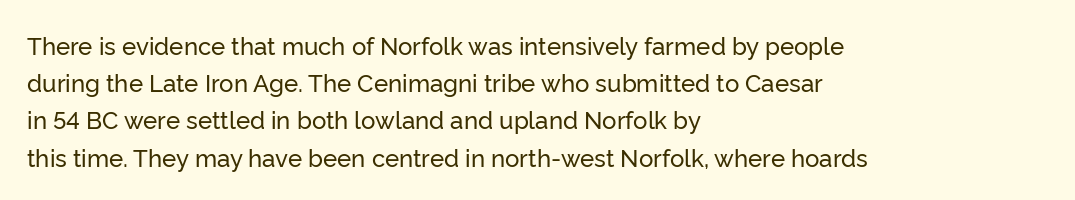
The image shows 24 px text type, upright; set left-aligned, normal line spacing (1.55x), normal letter spacing, not underlined.
